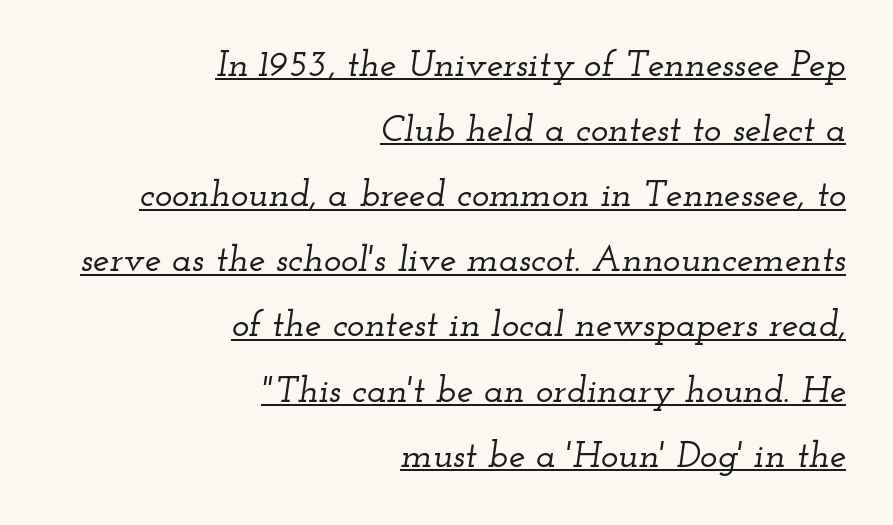
{"serif": "yes", "italic": "yes", "lean": "right", "slant_degrees": 12, "width": "wide", "stroke_contrast": "low", "x_height": "small", "monospaced": "no", "underline": "yes", "align": "right", "line_spacing_ratio": 1.76, "letter_spacing": "normal", "letter_spacing_em": 0.0, "glyph_px": 37}
